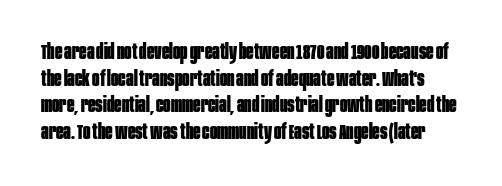
The type is set solid horizontally, with unmodified tracking. Ascenders rise straight up at ninety degrees. Beneath every word, the page is bare. The glyphs have the mass of a bold cut.
